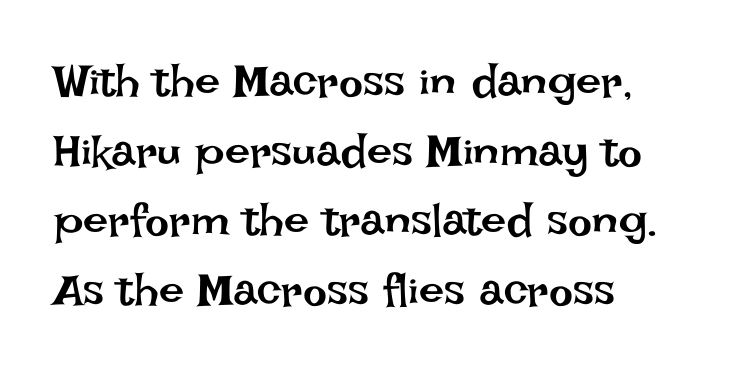
{"italic": "no", "bold": "no", "weight": "regular", "width": "normal", "stroke_contrast": "low", "x_height": "large", "monospaced": "no", "underline": "no", "align": "left", "line_spacing": "normal", "line_spacing_ratio": 1.55, "letter_spacing": "normal", "letter_spacing_em": 0.0, "glyph_px": 45}
